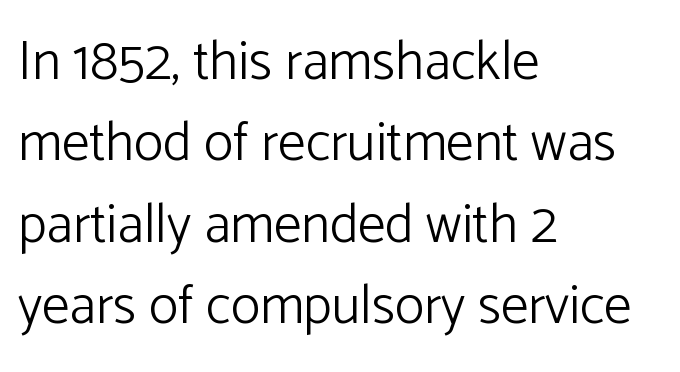
The image shows 55 px light sans-serif type, upright; set left-aligned, normal line spacing (1.48x), normal letter spacing, not underlined; low stroke contrast and a medium x-height.
